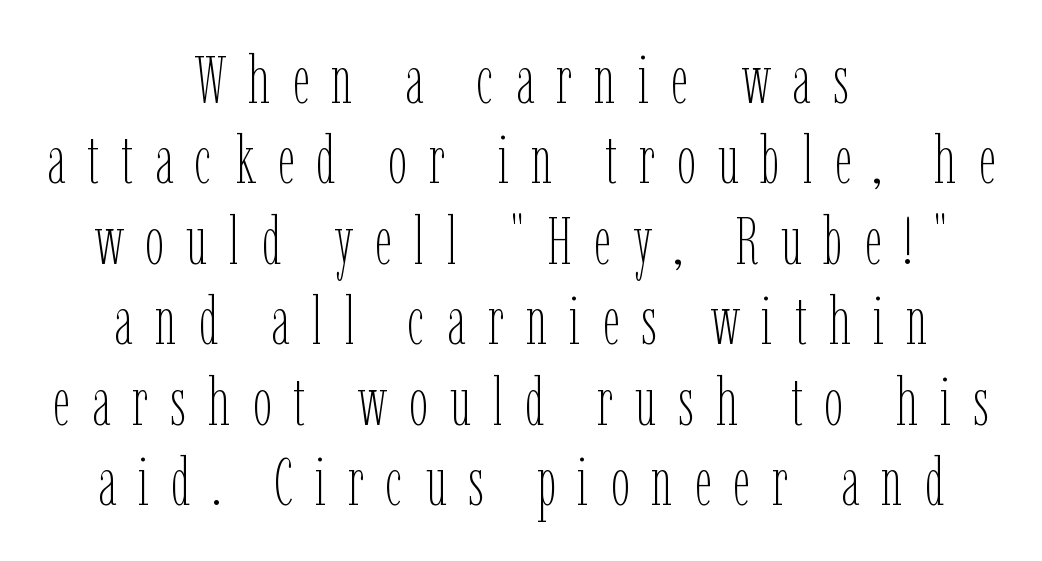
The image shows 67 px thin, condensed type, upright; set centered, line spacing 1.2x, unusually wide letter spacing (+0.33 em), not underlined; low stroke contrast and a medium x-height.
